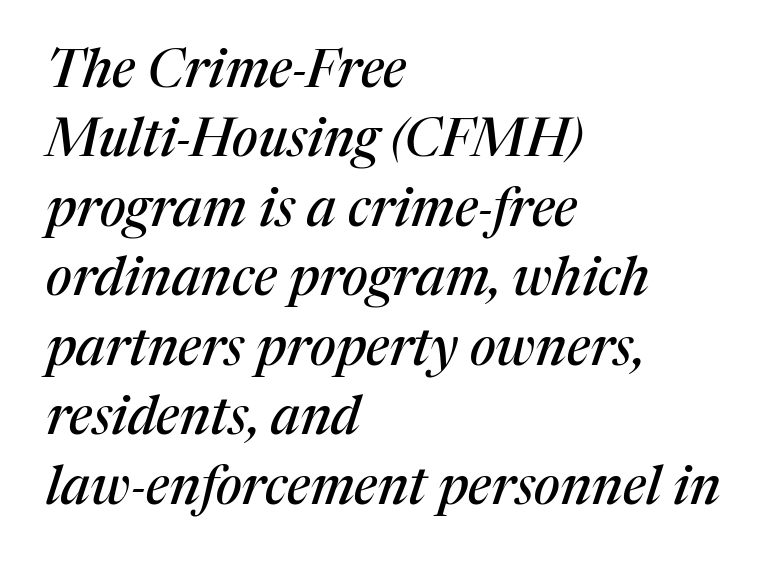
{"serif": "yes", "italic": "yes", "lean": "right", "slant_degrees": 17, "width": "normal", "stroke_contrast": "medium", "x_height": "medium", "monospaced": "no", "underline": "no", "align": "left", "line_spacing": "normal", "line_spacing_ratio": 1.31, "letter_spacing": "normal", "letter_spacing_em": 0.0, "glyph_px": 53}
